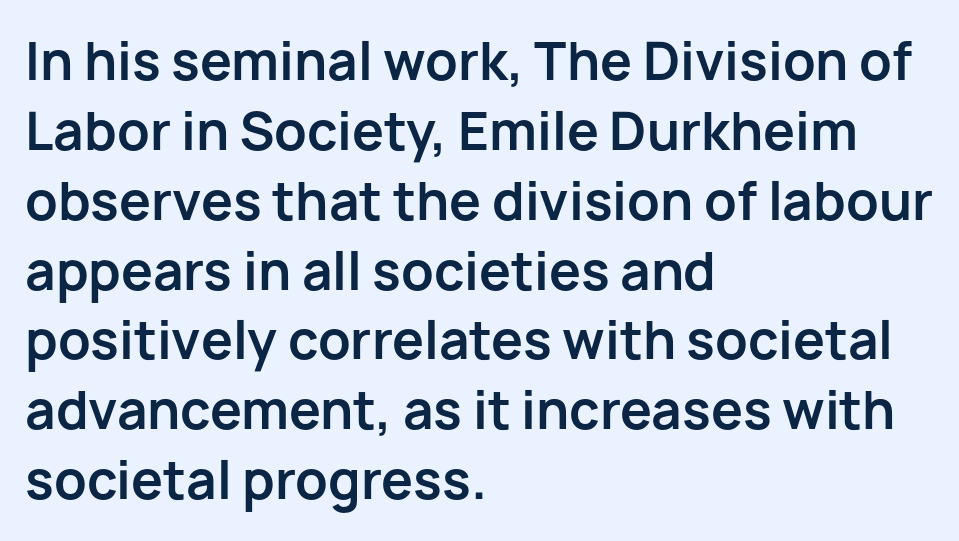
{"serif": "no", "italic": "no", "bold": "yes", "weight": "bold", "width": "normal", "stroke_contrast": "low", "x_height": "medium", "monospaced": "no", "underline": "no", "align": "left", "line_spacing": "normal", "line_spacing_ratio": 1.37, "letter_spacing": "normal", "letter_spacing_em": 0.0, "glyph_px": 51}
